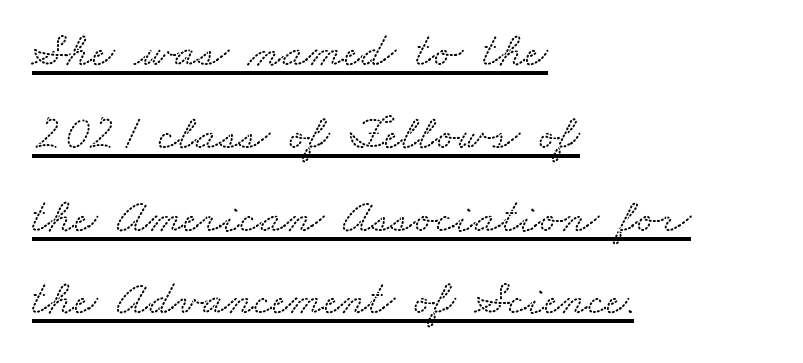
Q: Is the typeface a serif or a sans-serif typeface? A: Serif.
Q: Is the text underlined? A: Yes.
Q: How is the paragraph aligned? A: Left-aligned.
Q: Is the spacing between letters normal or unusually wide? A: Normal.
Q: Is the spacing between lines tight, normal or loose? A: Normal.
Q: Width (condensed, normal, or wide)? A: Wide.
Q: Stroke contrast? A: Medium.
Q: x-height? A: Small.
Q: Monospaced? A: No.
